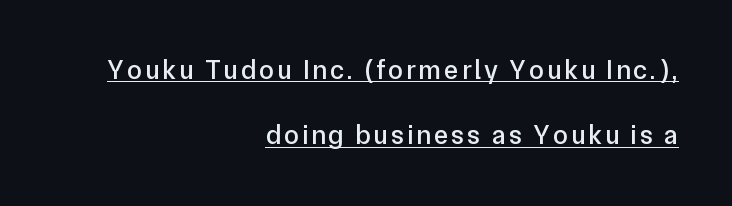
Q: Is the text italic (slanted)? A: No, it is upright.
Q: Is the text underlined? A: Yes.
Q: How is the paragraph aligned? A: Right-aligned.
Q: Is the spacing between lines tight, normal or loose? A: Loose.
